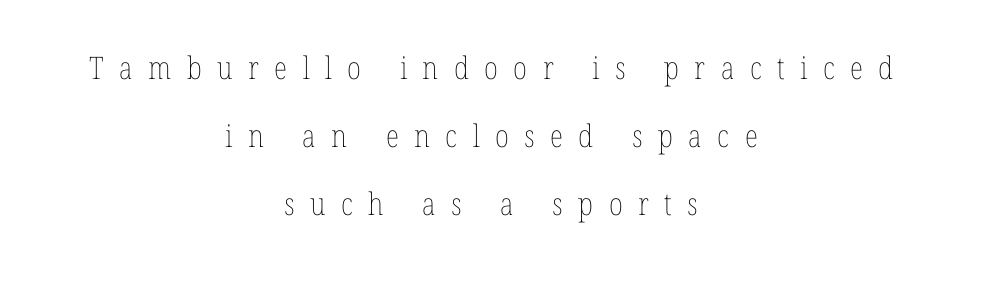
The image shows 31 px thin, condensed type, upright; set centered, loose line spacing (2.2x), unusually wide letter spacing (+0.5 em), not underlined; low stroke contrast and a medium x-height.
